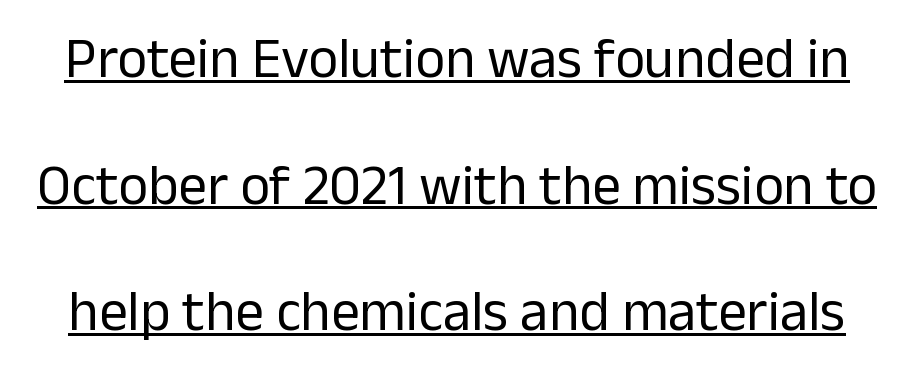
The image shows 57 px regular-weight sans-serif type, upright; set loose line spacing (2.22x), normal letter spacing, underlined; low stroke contrast and a medium x-height.
